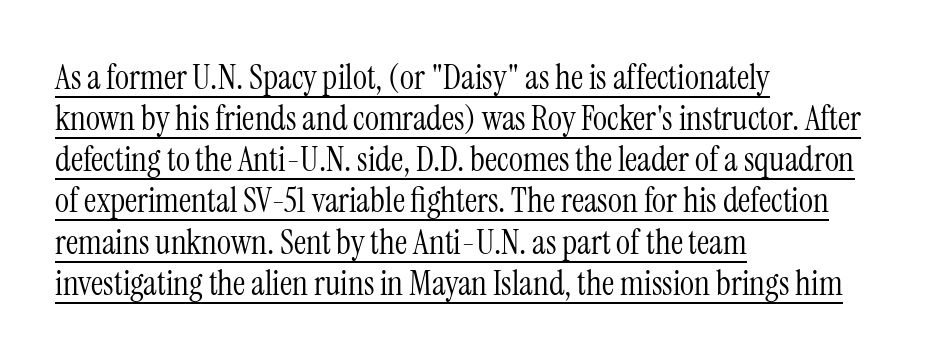
The image shows 34 px light, condensed serif type, upright; set left-aligned, line spacing 1.21x, normal letter spacing, underlined; medium stroke contrast and a medium x-height.
